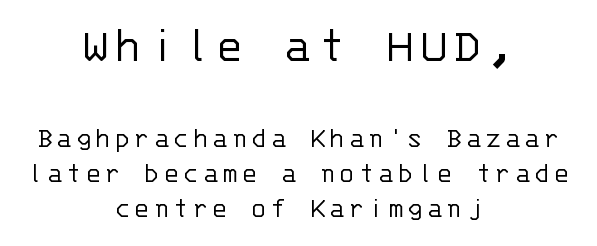
The rendering shrinks the type as you move from the upper chunk to the lower. This is the regular roman posture of the typeface. Each stroke keeps to a modest, everyday thickness or less. No word sits above an underline.
